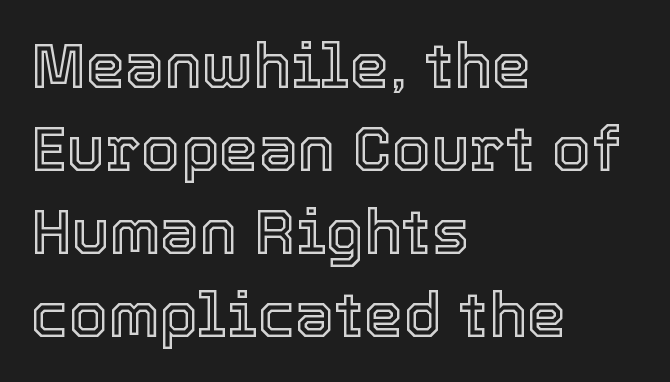
Q: Is the text italic (slanted)? A: No, it is upright.
Q: Is the text underlined? A: No.
Q: How is the paragraph aligned? A: Left-aligned.
Q: Is the spacing between letters normal or unusually wide? A: Normal.
Q: Is the spacing between lines tight, normal or loose? A: Normal.
Q: Width (condensed, normal, or wide)? A: Normal.
Q: x-height? A: Medium.
Q: Monospaced? A: No.
